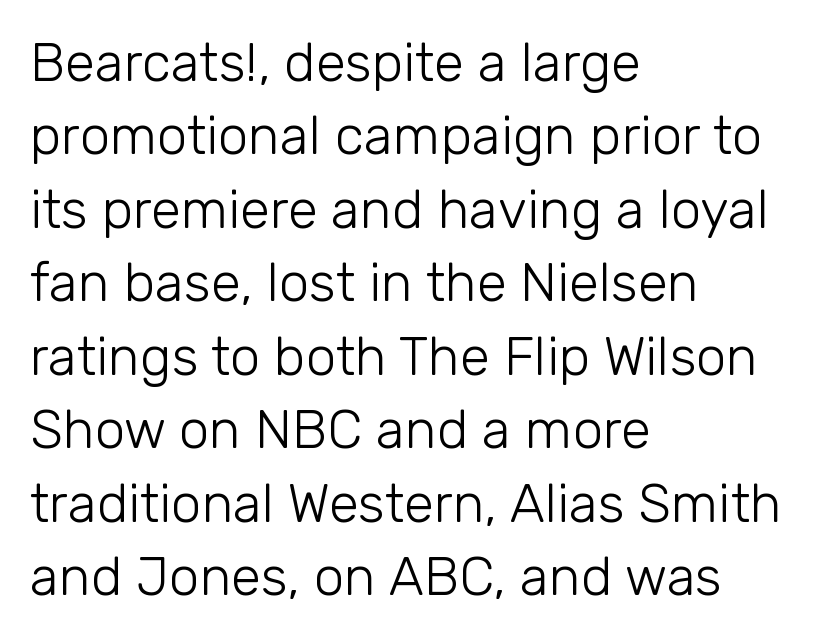
Each letter keeps its own natural width here, so spacing adapts to shape. Short and long lines alike share a common starting point at left. The tracking reads as untouched default to a designer's eye. These lines are composed in type without serifs.
